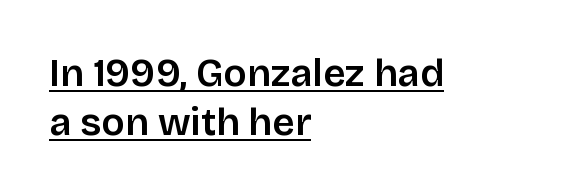
{"serif": "no", "italic": "no", "width": "normal", "stroke_contrast": "low", "x_height": "large", "monospaced": "no", "underline": "yes", "align": "left", "line_spacing": "normal", "line_spacing_ratio": 1.26, "letter_spacing": "normal", "letter_spacing_em": 0.0, "glyph_px": 39}
